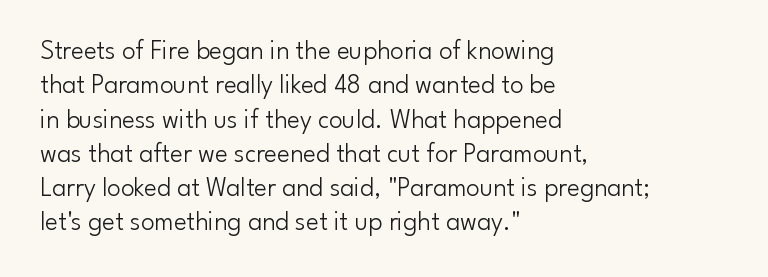
The image shows 27 px text type, upright; set left-aligned, normal line spacing (1.27x), normal letter spacing, not underlined.
